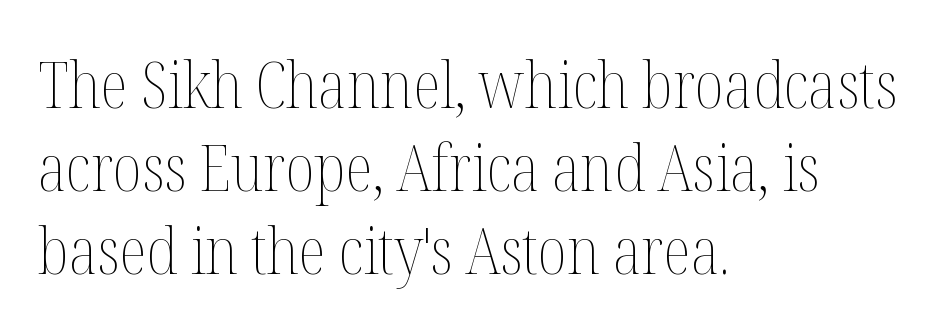
{"italic": "no", "bold": "no", "weight": "thin", "width": "condensed", "stroke_contrast": "medium", "x_height": "medium", "monospaced": "no", "underline": "no", "align": "left", "line_spacing": "normal", "line_spacing_ratio": 1.28, "letter_spacing": "normal", "letter_spacing_em": 0.0, "glyph_px": 65}
